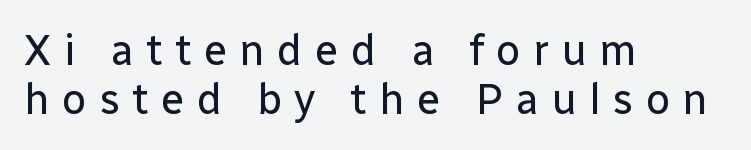
Q: Is the text bold? A: No.
Q: Is the text italic (slanted)? A: No, it is upright.
Q: Is the typeface a serif or a sans-serif typeface? A: Sans-serif.
Q: Is the text underlined? A: No.
Q: How is the paragraph aligned? A: Left-aligned.
Q: Is the spacing between letters normal or unusually wide? A: Unusually wide.
Q: Is the spacing between lines tight, normal or loose? A: Tight.
Q: Width (condensed, normal, or wide)? A: Normal.
Q: Stroke contrast? A: Low.
Q: x-height? A: Medium.
Q: Monospaced? A: No.
